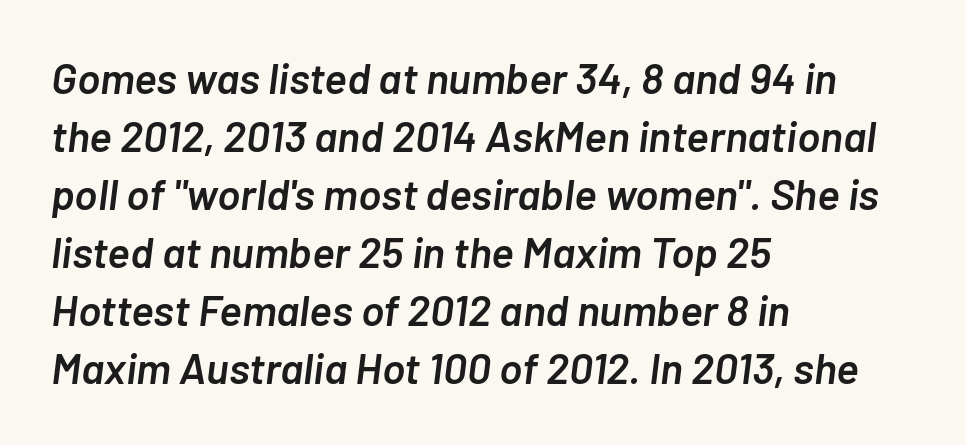
The image shows 43 px semibold type, italic (leaning right); set left-aligned, normal line spacing (1.35x), normal letter spacing, not underlined; low stroke contrast and a medium x-height.
